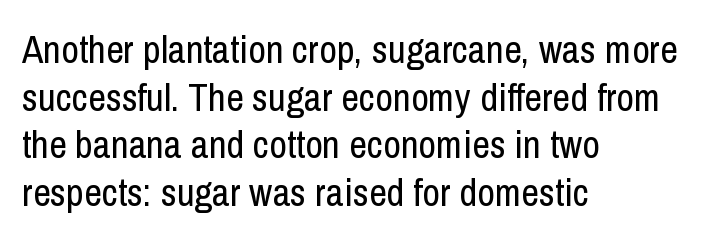
Think of a printed novel: that variable character pitch is what you see here. Does extra space separate the letters? No, they use regular spacing. Notice how the stems are strictly vertical — no italics here. Where is the straight margin? On the left. The zone under the glyphs is completely vacant. This is not heavy type; no bold has been used.
